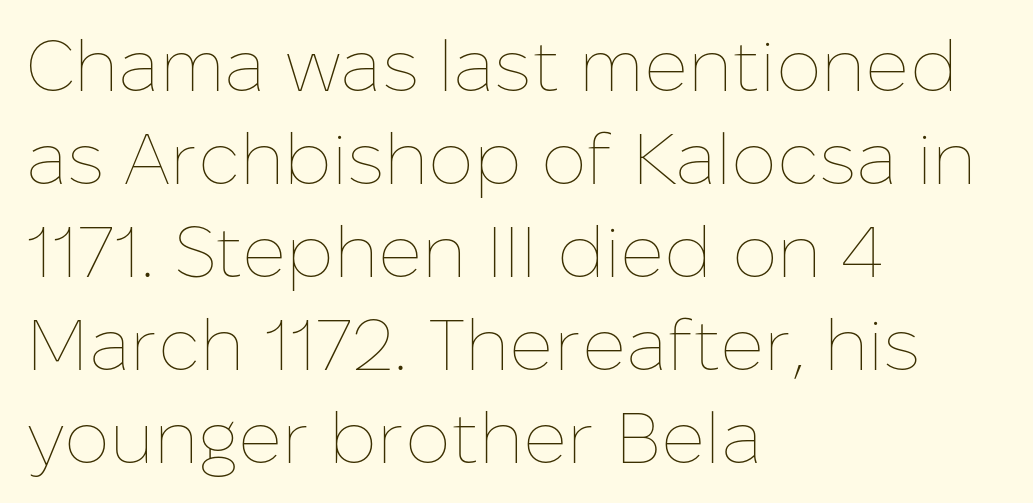
{"italic": "no", "bold": "no", "weight": "thin", "width": "normal", "stroke_contrast": "low", "x_height": "medium", "monospaced": "no", "underline": "no", "align": "left", "line_spacing": "normal", "line_spacing_ratio": 1.29, "letter_spacing": "normal", "letter_spacing_em": 0.0, "glyph_px": 72}
